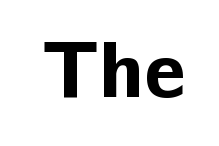
The image shows 80 px bold sans-serif type, upright; set normal letter spacing, not underlined; low stroke contrast and a medium x-height.
